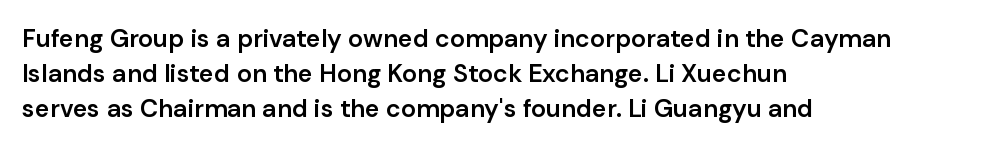
Heft: intermediate — a semibold. No word sits above an underline. Successive baselines arrive at the customary interval. Inter-character spacing is left at the font's built-in metrics. Reading down the block, your eye returns to a fixed left position each line. Italic? Not at all — the glyphs are vertical.
